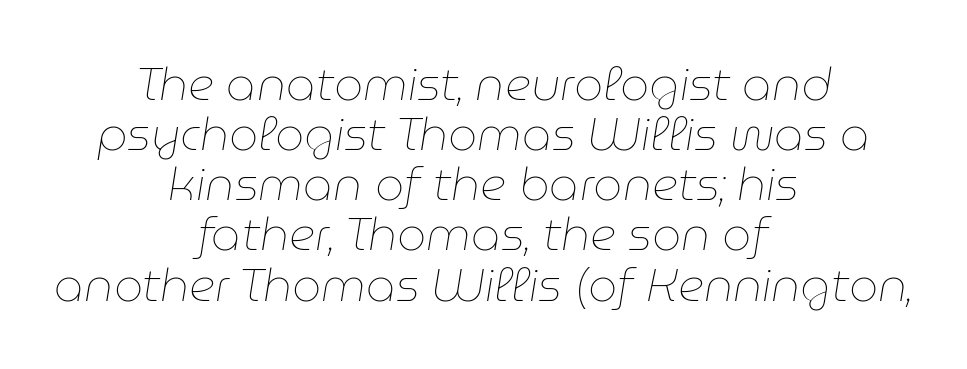
{"italic": "yes", "lean": "right", "slant_degrees": 9, "bold": "no", "weight": "thin", "width": "normal", "stroke_contrast": "low", "x_height": "medium", "monospaced": "no", "underline": "no", "align": "center", "line_spacing": "tight", "line_spacing_ratio": 1.09, "letter_spacing": "normal", "letter_spacing_em": 0.0, "glyph_px": 46}
